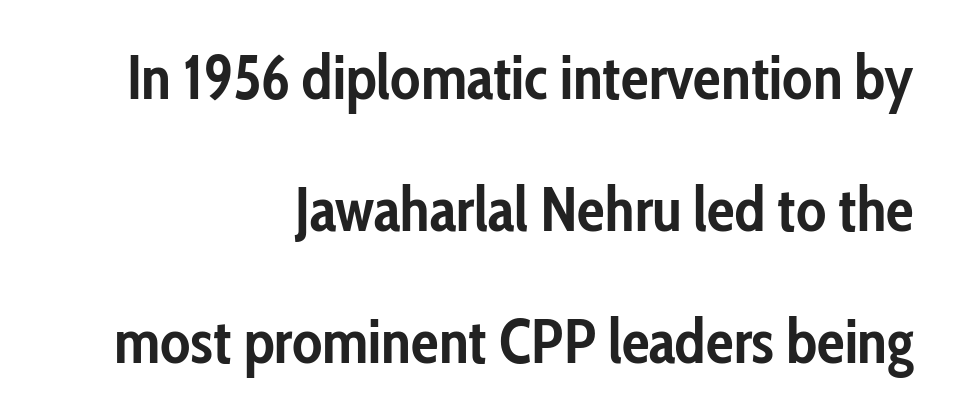
{"serif": "no", "italic": "no", "bold": "yes", "weight": "semibold", "width": "condensed", "stroke_contrast": "low", "x_height": "medium", "monospaced": "no", "underline": "no", "align": "right", "line_spacing": "loose", "line_spacing_ratio": 2.13, "letter_spacing": "normal", "letter_spacing_em": 0.0, "glyph_px": 62}
